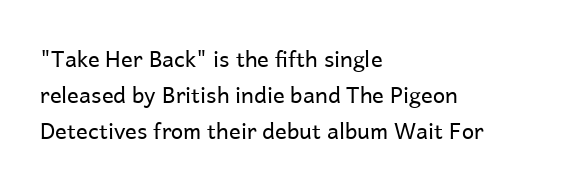
The image shows 22 px text type, upright; set left-aligned, normal line spacing (1.64x), normal letter spacing, not underlined.
